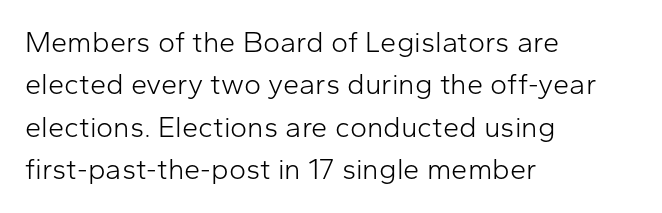
Q: Is the text bold? A: No.
Q: Is the text italic (slanted)? A: No, it is upright.
Q: Is the typeface a serif or a sans-serif typeface? A: Sans-serif.
Q: Is the text underlined? A: No.
Q: How is the paragraph aligned? A: Left-aligned.
Q: Is the spacing between letters normal or unusually wide? A: Normal.
Q: Is the spacing between lines tight, normal or loose? A: Normal.
Q: Width (condensed, normal, or wide)? A: Normal.
Q: Stroke contrast? A: Low.
Q: x-height? A: Medium.
Q: Monospaced? A: No.
